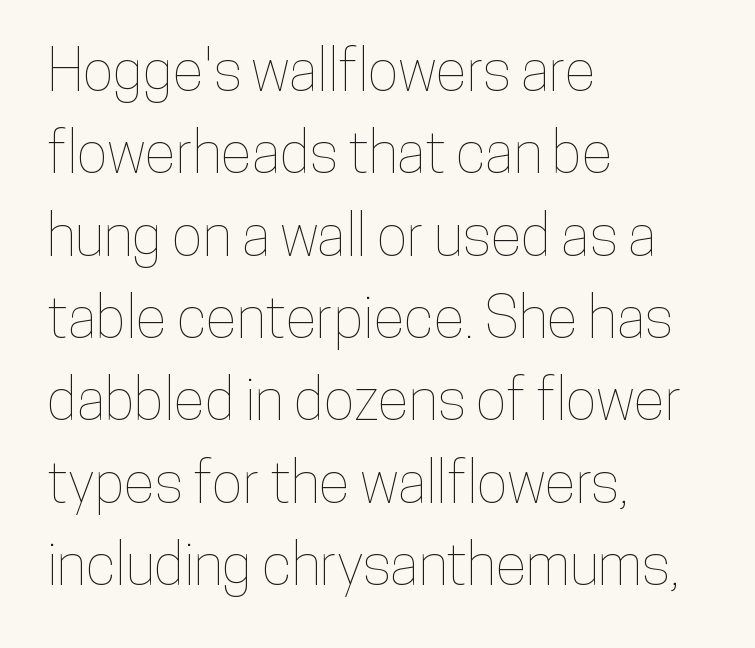
{"italic": "no", "width": "condensed", "stroke_contrast": "low", "x_height": "medium", "monospaced": "no", "underline": "no", "align": "left", "line_spacing": "normal", "line_spacing_ratio": 1.42, "letter_spacing": "normal", "letter_spacing_em": 0.0, "glyph_px": 58}
